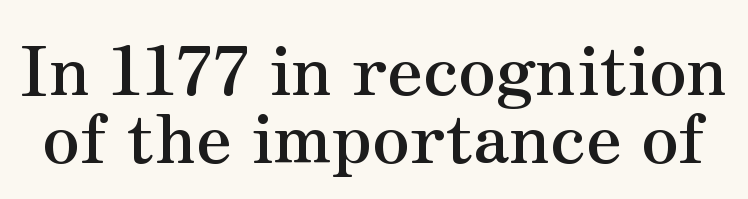
Q: Is the text bold? A: Yes.
Q: Is the text italic (slanted)? A: No, it is upright.
Q: Is the typeface a serif or a sans-serif typeface? A: Serif.
Q: Is the text underlined? A: No.
Q: Is the spacing between letters normal or unusually wide? A: Normal.
Q: Is the spacing between lines tight, normal or loose? A: Tight.
Q: Width (condensed, normal, or wide)? A: Normal.
Q: Stroke contrast? A: Medium.
Q: x-height? A: Small.
Q: Monospaced? A: No.
